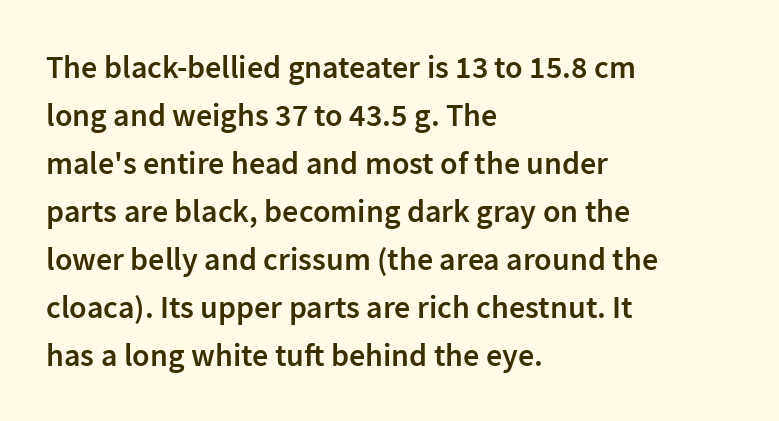
{"serif": "no", "italic": "no", "bold": "semi", "weight": "semibold", "width": "normal", "stroke_contrast": "low", "x_height": "medium", "monospaced": "no", "underline": "no", "align": "left", "line_spacing": "normal", "line_spacing_ratio": 1.5, "letter_spacing": "normal", "letter_spacing_em": 0.0, "glyph_px": 32}
